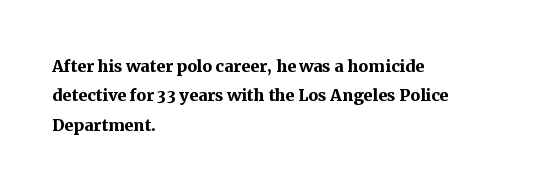
The image shows 22 px bold type, upright; set left-aligned, normal line spacing (1.34x), normal letter spacing, not underlined.
